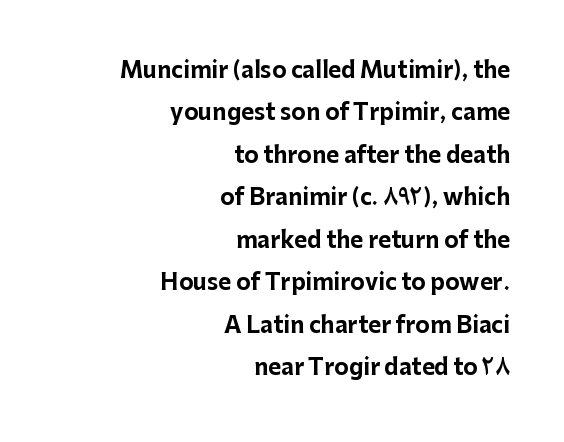
{"italic": "no", "bold": "yes", "underline": "no", "align": "right", "line_spacing": "loose", "line_spacing_ratio": 1.93, "letter_spacing": "normal", "letter_spacing_em": 0.0, "glyph_px": 22}
